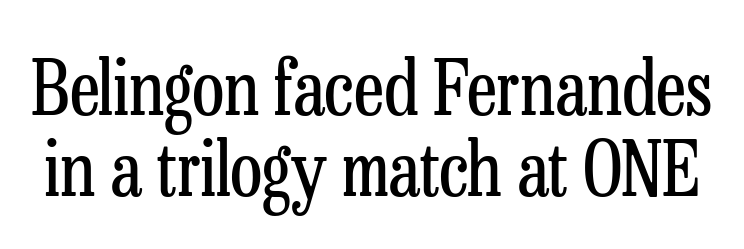
{"serif": "yes", "italic": "no", "bold": "no", "weight": "regular", "width": "condensed", "stroke_contrast": "low", "x_height": "medium", "monospaced": "no", "underline": "no", "line_spacing": "tight", "line_spacing_ratio": 1.08, "letter_spacing": "normal", "letter_spacing_em": 0.0, "glyph_px": 75}
